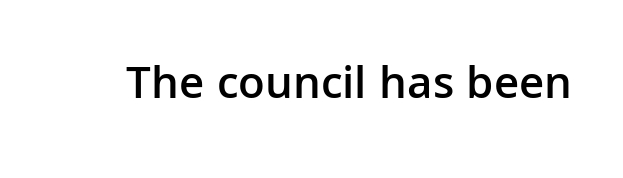
The image shows 47 px semibold sans-serif type, upright; set normal letter spacing, not underlined; low stroke contrast and a medium x-height.
